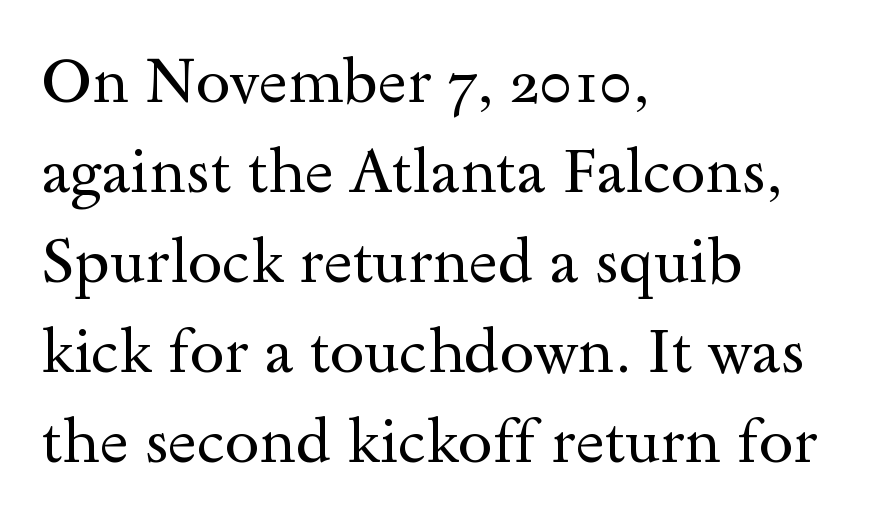
{"serif": "yes", "italic": "no", "bold": "no", "weight": "regular", "width": "wide", "x_height": "small", "monospaced": "no", "underline": "no", "align": "left", "line_spacing": "normal", "line_spacing_ratio": 1.45, "letter_spacing": "normal", "letter_spacing_em": 0.0, "glyph_px": 62}
